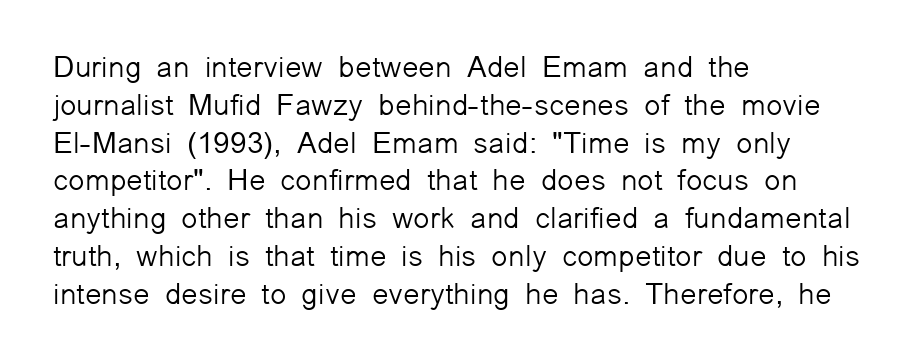
The foot of each line stays bare and open. Stroke thickness stays within the range of a standard reading face or lighter. Does the leading feel generous? No, just average. Here the designer chose a conventional face with non-uniform glyph widths.
